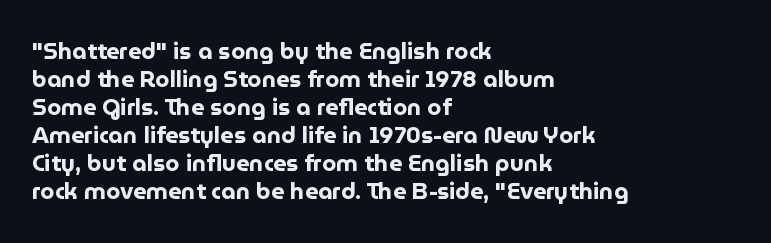
Look at the stroke-to-counter ratio: heavy, a bold. Ordinary non-slanted type is in use. The baseline area is clear. The setting favours the left margin, as ordinary paragraphs usually do. Look at the tracking — it's just the regular setting, nothing added.
